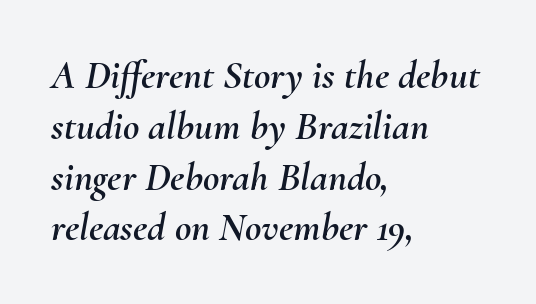
Proportional: the letters do not fall into vertical columns. Left-aligned paragraph, ragged on the right. Is the type slanted? Yes — the strokes lean at a clear angle. The leading is moderate, giving the passage an even texture. Short note: letters normally spaced. The zone under the glyphs is completely vacant.
